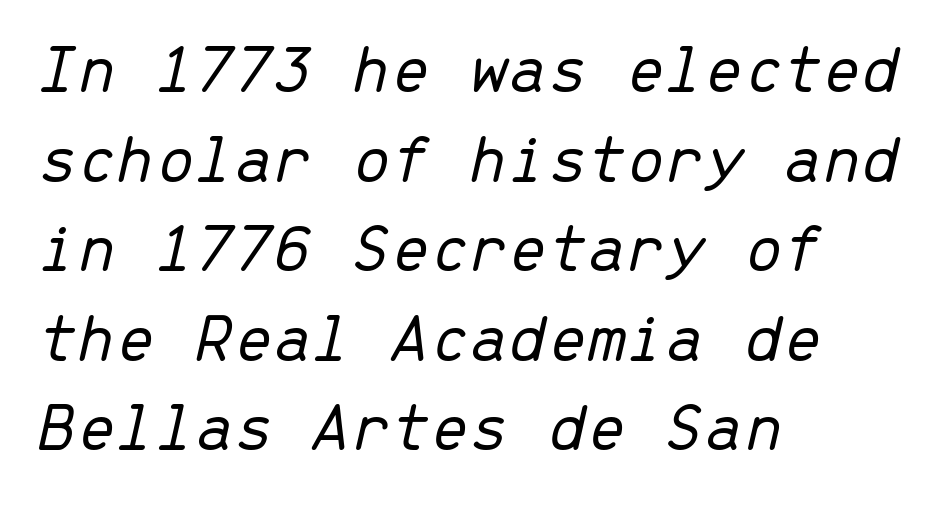
Q: Is the text bold? A: No.
Q: Is the text italic (slanted)? A: Yes, it leans right by about 13 degrees.
Q: Is the text underlined? A: No.
Q: How is the paragraph aligned? A: Left-aligned.
Q: Is the spacing between letters normal or unusually wide? A: Normal.
Q: Is the spacing between lines tight, normal or loose? A: Normal.
Q: Width (condensed, normal, or wide)? A: Normal.
Q: Stroke contrast? A: Low.
Q: x-height? A: Medium.
Q: Monospaced? A: Yes.
